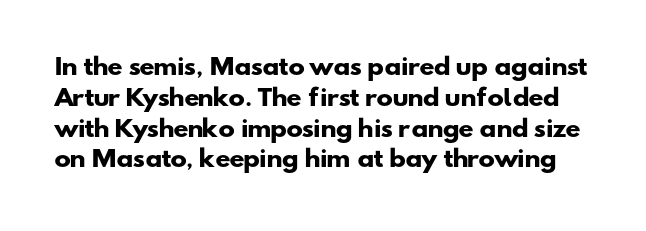
The image shows 22 px bold type; set normal line spacing (1.4x), normal letter spacing, not underlined.
